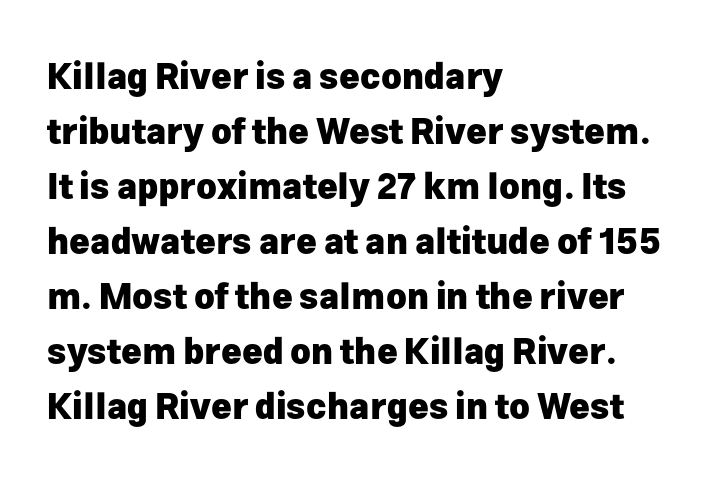
The image shows 35 px heavy sans-serif type, upright; set left-aligned, normal line spacing (1.57x), normal letter spacing, not underlined; low stroke contrast and a medium x-height.
